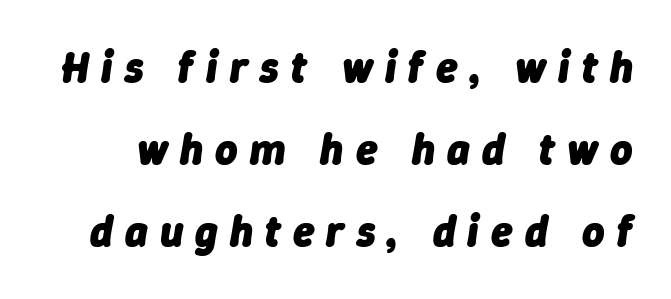
{"italic": "yes", "lean": "right", "slant_degrees": 9, "bold": "yes", "weight": "heavy", "width": "normal", "stroke_contrast": "low", "x_height": "medium", "monospaced": "no", "underline": "no", "line_spacing": "loose", "line_spacing_ratio": 1.91, "letter_spacing": "wide", "letter_spacing_em": 0.28, "glyph_px": 43}
